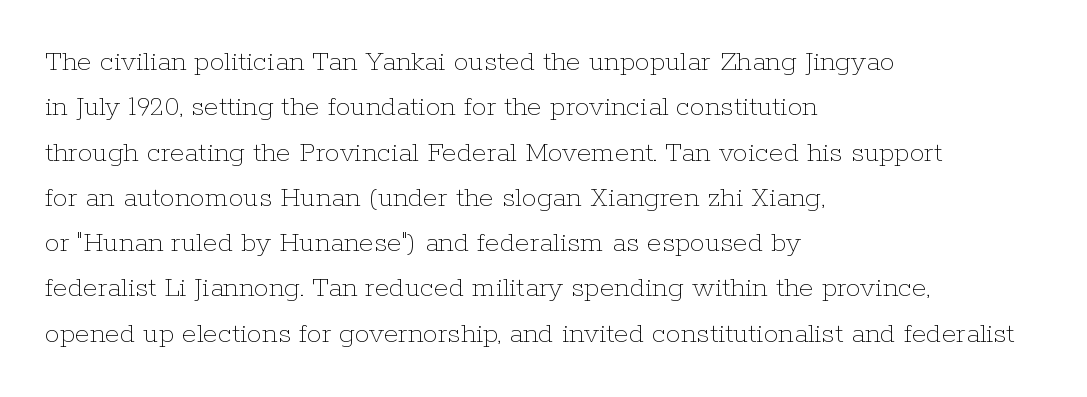
{"italic": "no", "bold": "no", "weight": "thin", "width": "normal", "stroke_contrast": "low", "x_height": "medium", "monospaced": "no", "underline": "no", "align": "left", "line_spacing": "normal", "line_spacing_ratio": 1.51, "letter_spacing": "normal", "letter_spacing_em": 0.0, "glyph_px": 30}
